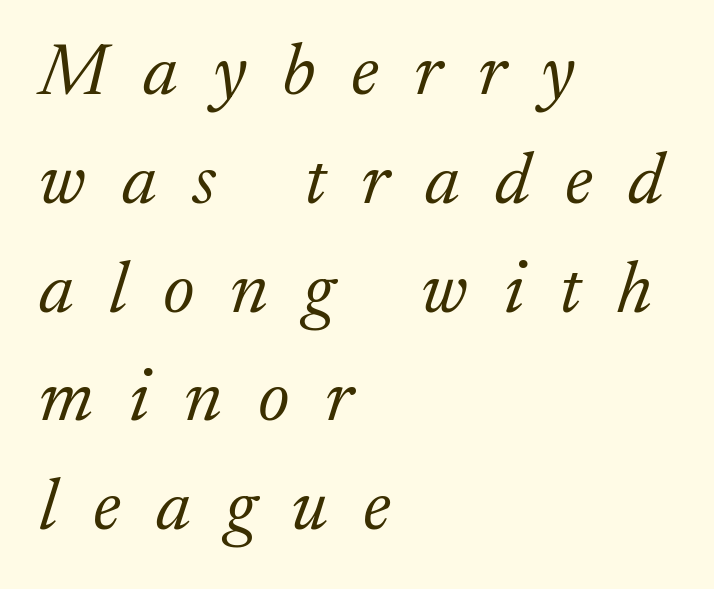
{"serif": "yes", "italic": "yes", "lean": "right", "slant_degrees": 17, "bold": "no", "weight": "light", "width": "normal", "stroke_contrast": "low", "x_height": "medium", "monospaced": "no", "underline": "no", "align": "left", "line_spacing": "normal", "line_spacing_ratio": 1.47, "letter_spacing": "wide", "letter_spacing_em": 0.48, "glyph_px": 74}
